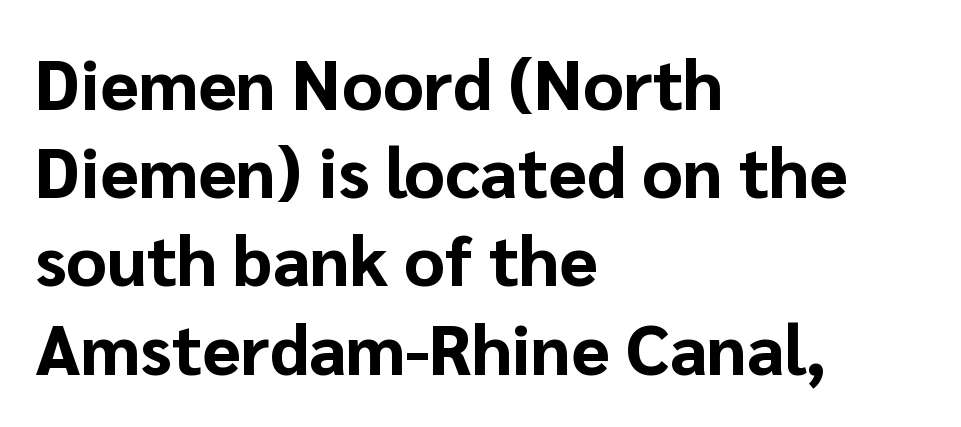
{"serif": "no", "italic": "no", "bold": "yes", "weight": "bold", "width": "normal", "stroke_contrast": "low", "x_height": "medium", "monospaced": "no", "underline": "no", "align": "left", "line_spacing": "normal", "line_spacing_ratio": 1.26, "letter_spacing": "normal", "letter_spacing_em": 0.0, "glyph_px": 70}
